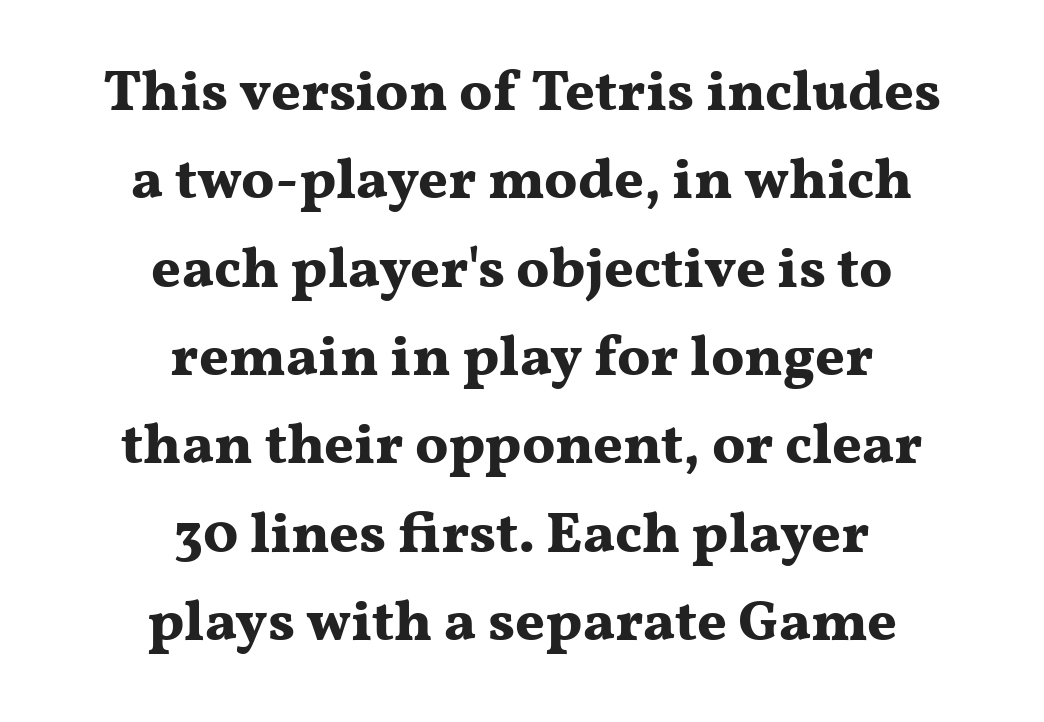
The image shows 57 px bold, wide serif type, upright; set centered, normal line spacing (1.55x), normal letter spacing, not underlined; medium stroke contrast and a medium x-height.
